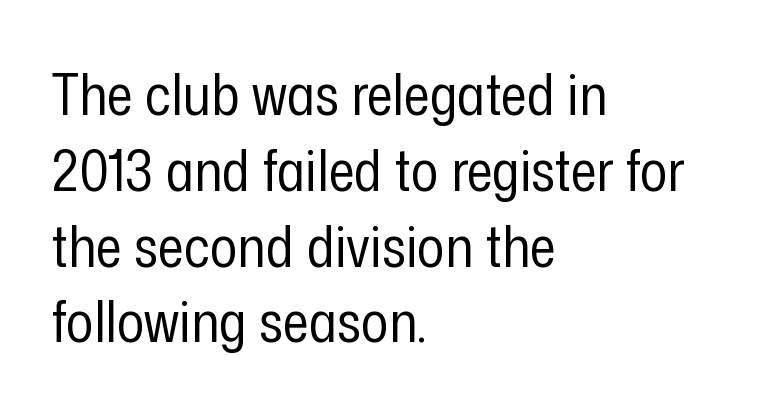
{"serif": "no", "italic": "no", "bold": "no", "weight": "regular", "width": "condensed", "stroke_contrast": "low", "x_height": "medium", "monospaced": "no", "underline": "no", "align": "left", "line_spacing": "normal", "line_spacing_ratio": 1.33, "letter_spacing": "normal", "letter_spacing_em": 0.0, "glyph_px": 57}
